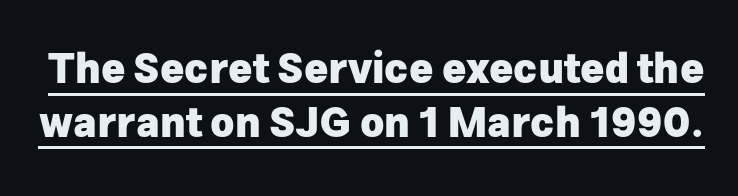
The image shows 41 px heavy sans-serif type, upright; set normal line spacing (1.31x), normal letter spacing, underlined; low stroke contrast and a medium x-height.
